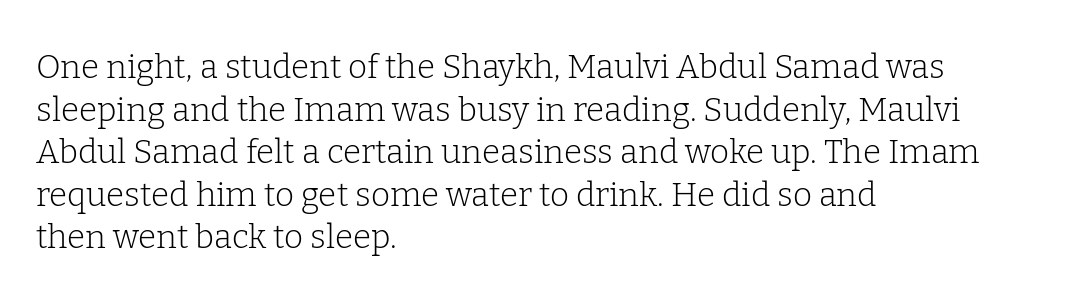
Q: Is the text bold? A: No.
Q: Is the text italic (slanted)? A: No, it is upright.
Q: Is the typeface a serif or a sans-serif typeface? A: Serif.
Q: Is the text underlined? A: No.
Q: How is the paragraph aligned? A: Left-aligned.
Q: Is the spacing between letters normal or unusually wide? A: Normal.
Q: Is the spacing between lines tight, normal or loose? A: Normal.
Q: Width (condensed, normal, or wide)? A: Normal.
Q: Stroke contrast? A: Low.
Q: x-height? A: Medium.
Q: Monospaced? A: No.
